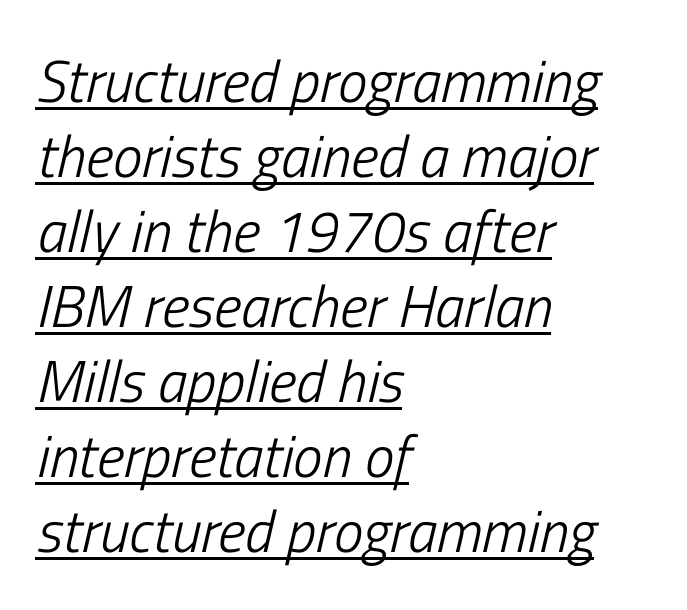
{"italic": "yes", "lean": "right", "slant_degrees": 13, "bold": "no", "weight": "light", "width": "condensed", "stroke_contrast": "low", "x_height": "medium", "monospaced": "no", "underline": "yes", "align": "left", "line_spacing": "normal", "line_spacing_ratio": 1.27, "letter_spacing": "normal", "letter_spacing_em": 0.0, "glyph_px": 59}
